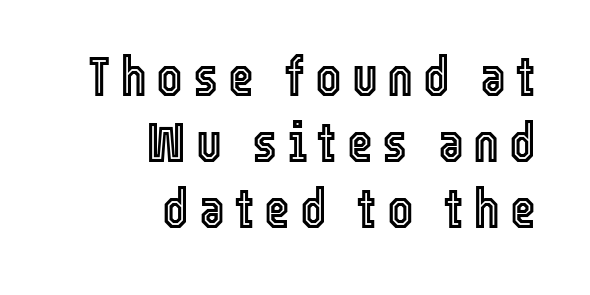
{"italic": "no", "width": "condensed", "x_height": "medium", "monospaced": "no", "underline": "no", "align": "right", "line_spacing_ratio": 1.18, "glyph_px": 56}
